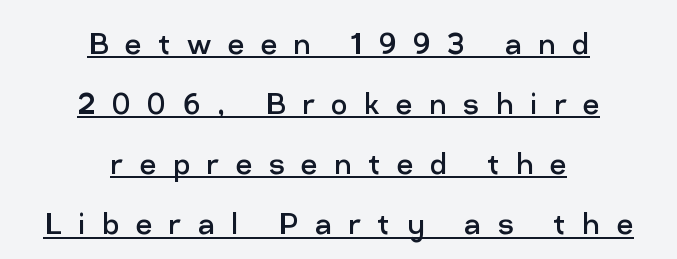
Somebody hit Ctrl+U on this one — the words are underlined. The passage shown is typed in a proportional face where columns would drift. Each new line begins a customary step beneath the previous one. The rag falls on both sides of this text block equally.
